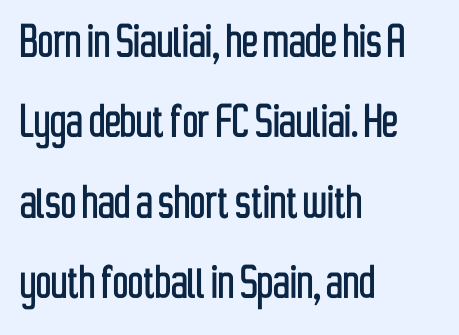
{"serif": "no", "italic": "no", "width": "condensed", "stroke_contrast": "low", "x_height": "medium", "monospaced": "no", "underline": "no", "align": "left", "line_spacing": "normal", "line_spacing_ratio": 1.49, "letter_spacing": "normal", "letter_spacing_em": 0.0, "glyph_px": 54}
